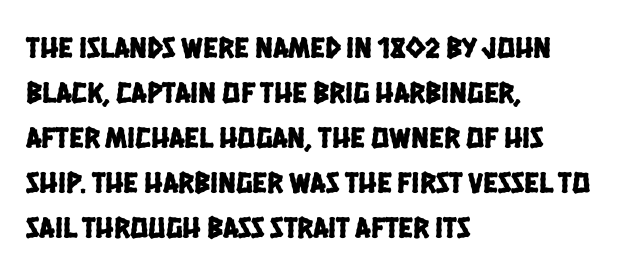
{"serif": "no", "width": "condensed", "stroke_contrast": "low", "x_height": "large", "monospaced": "no", "underline": "no", "align": "left", "line_spacing": "normal", "line_spacing_ratio": 1.5, "letter_spacing": "normal", "letter_spacing_em": 0.0, "glyph_px": 30}
